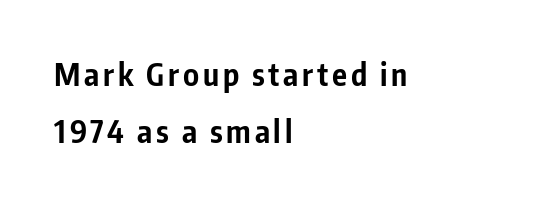
{"serif": "no", "italic": "no", "bold": "yes", "weight": "bold", "width": "condensed", "stroke_contrast": "low", "x_height": "medium", "monospaced": "no", "underline": "no", "align": "left", "line_spacing_ratio": 1.84, "glyph_px": 31}
